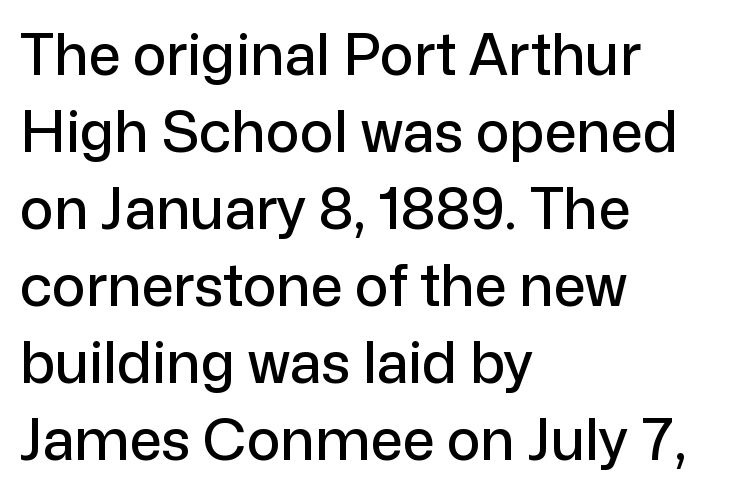
Q: Is the text italic (slanted)? A: No, it is upright.
Q: Is the typeface a serif or a sans-serif typeface? A: Sans-serif.
Q: Is the text underlined? A: No.
Q: How is the paragraph aligned? A: Left-aligned.
Q: Is the spacing between letters normal or unusually wide? A: Normal.
Q: Is the spacing between lines tight, normal or loose? A: Normal.
Q: Width (condensed, normal, or wide)? A: Normal.
Q: Stroke contrast? A: Low.
Q: x-height? A: Medium.
Q: Monospaced? A: No.
